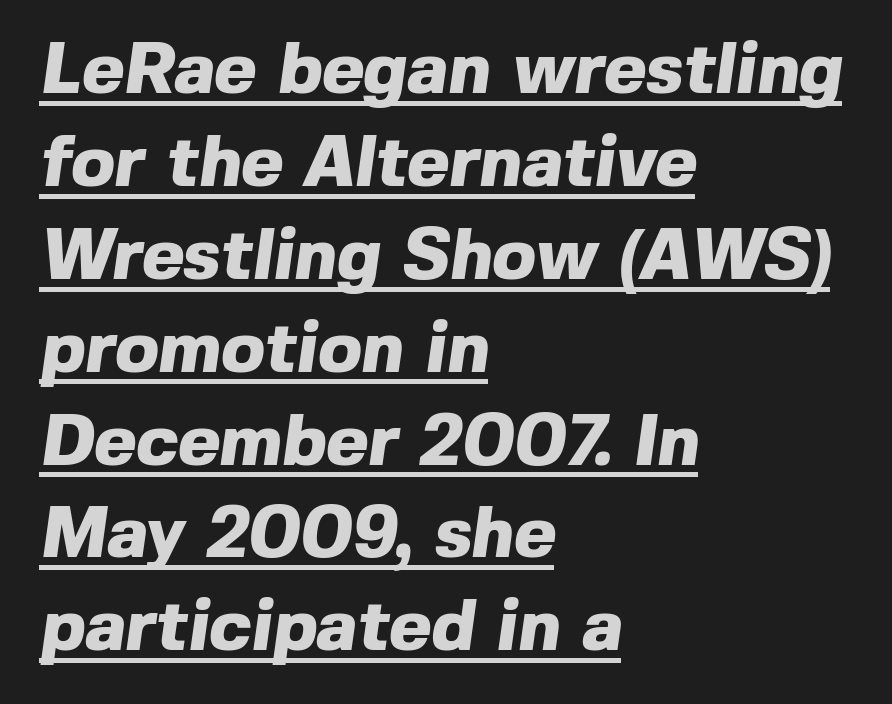
{"serif": "no", "bold": "yes", "weight": "heavy", "width": "normal", "x_height": "medium", "monospaced": "no", "underline": "yes", "align": "left", "line_spacing": "normal", "line_spacing_ratio": 1.29, "letter_spacing": "normal", "letter_spacing_em": 0.0, "glyph_px": 72}
